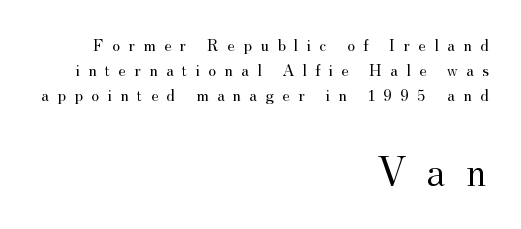
Do the characters align in a grid? No, the font is proportional. Vertical spacing — default. The typeface chosen for these lines features serifs. The letters stand upright; this is a roman face.
